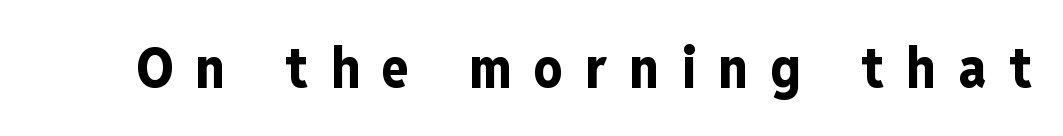
Q: Is the text bold? A: Yes.
Q: Is the text italic (slanted)? A: No, it is upright.
Q: Is the typeface a serif or a sans-serif typeface? A: Sans-serif.
Q: Is the text underlined? A: No.
Q: Is the spacing between letters normal or unusually wide? A: Unusually wide.
Q: Width (condensed, normal, or wide)? A: Condensed.
Q: Stroke contrast? A: Low.
Q: x-height? A: Medium.
Q: Monospaced? A: No.
